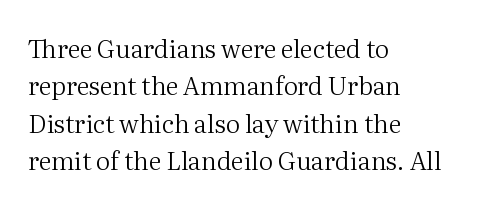
{"italic": "no", "bold": "no", "underline": "no", "align": "left", "line_spacing": "normal", "line_spacing_ratio": 1.5, "letter_spacing": "normal", "letter_spacing_em": 0.0, "glyph_px": 25}
